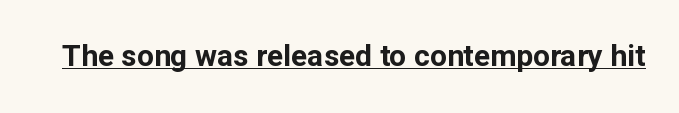
The image shows 30 px bold sans-serif type, upright; set normal letter spacing, underlined; low stroke contrast and a medium x-height.
